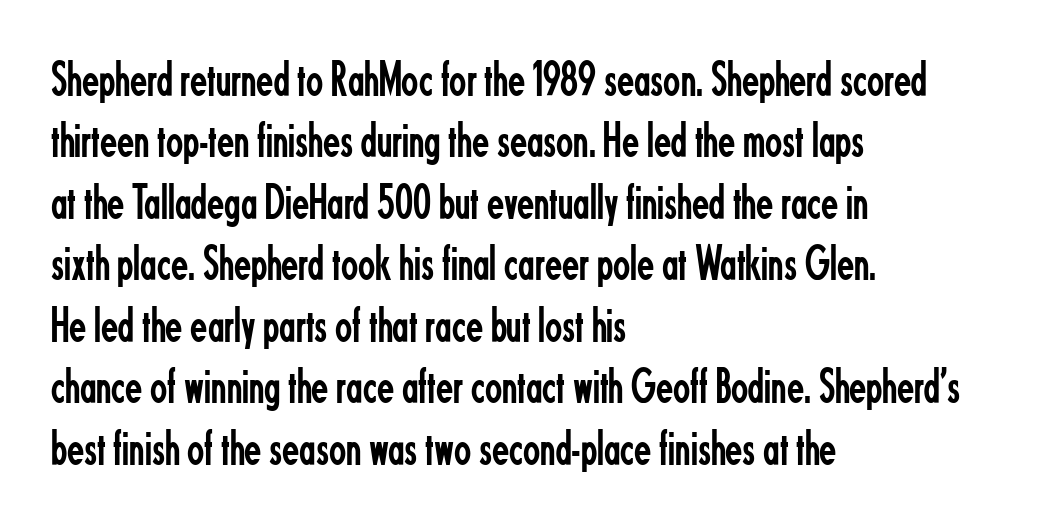
Q: Is the text bold? A: No.
Q: Is the text italic (slanted)? A: No, it is upright.
Q: Is the typeface a serif or a sans-serif typeface? A: Sans-serif.
Q: Is the text underlined? A: No.
Q: How is the paragraph aligned? A: Left-aligned.
Q: Is the spacing between letters normal or unusually wide? A: Normal.
Q: Width (condensed, normal, or wide)? A: Condensed.
Q: Stroke contrast? A: Low.
Q: x-height? A: Small.
Q: Monospaced? A: No.
